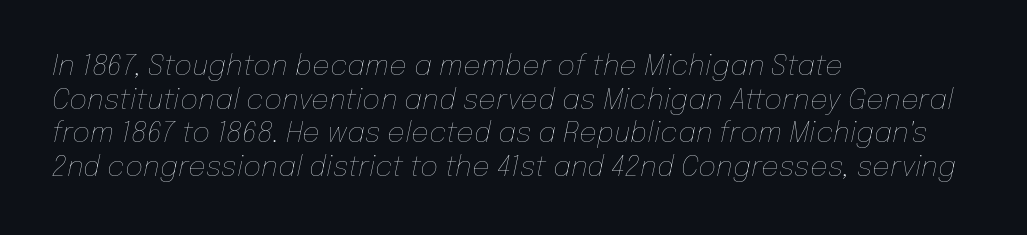
The strokes carry an ordinary text weight at most. The rendering keeps characters at their native spacing. A typesetter would call this proportional, since set widths differ per character. The space beneath each line is pristine and unruled. These lines stack with their left ends in a neat column. This is oblique type, the kind used for emphasis or titles.
